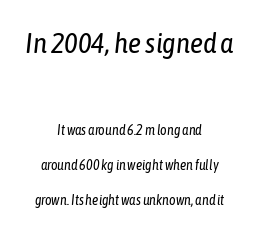
The image shows 29 px regular-weight, condensed type, italic (leaning right); set centered, loose line spacing (2.5x), normal letter spacing, not underlined; the first (top) block is 2.07x larger; low stroke contrast and a medium x-height.
